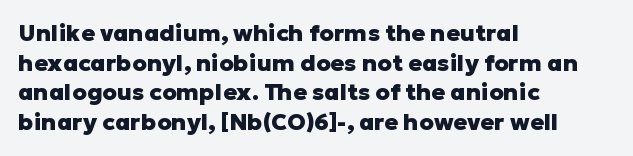
The image shows 23 px bold type, upright; set left-aligned, normal line spacing (1.29x), normal letter spacing, not underlined.
